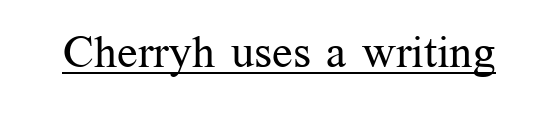
Q: Is the text bold? A: No.
Q: Is the text italic (slanted)? A: No, it is upright.
Q: Is the typeface a serif or a sans-serif typeface? A: Serif.
Q: Is the text underlined? A: Yes.
Q: Is the spacing between letters normal or unusually wide? A: Normal.
Q: Width (condensed, normal, or wide)? A: Normal.
Q: Stroke contrast? A: Medium.
Q: x-height? A: Medium.
Q: Monospaced? A: No.
